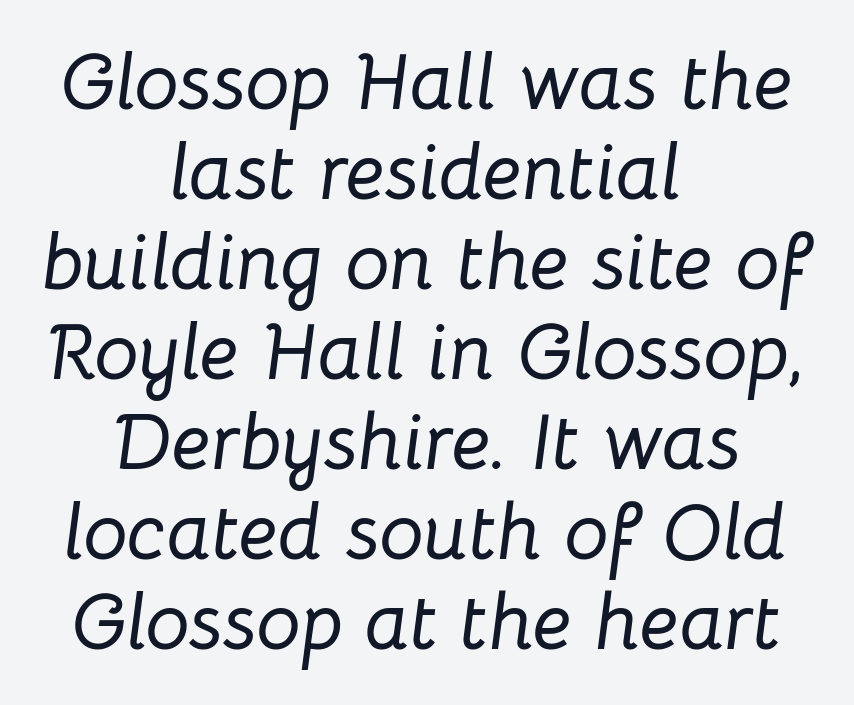
{"italic": "yes", "lean": "right", "slant_degrees": 8, "width": "normal", "stroke_contrast": "low", "x_height": "medium", "monospaced": "no", "underline": "no", "align": "center", "line_spacing": "tight", "line_spacing_ratio": 1.14, "letter_spacing": "normal", "letter_spacing_em": 0.0, "glyph_px": 79}
